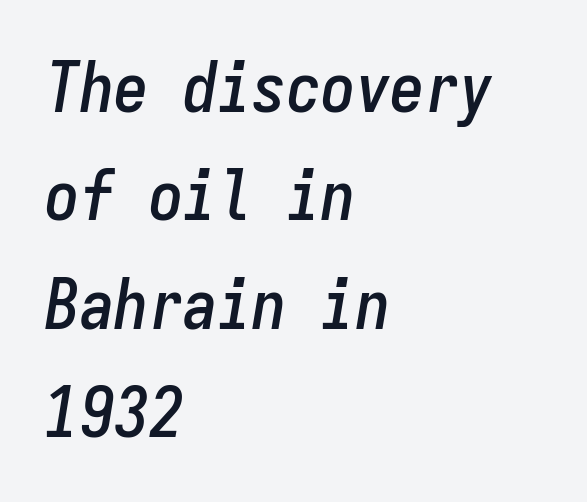
{"italic": "yes", "lean": "right", "slant_degrees": 9, "width": "condensed", "stroke_contrast": "low", "x_height": "medium", "monospaced": "yes", "underline": "no", "align": "left", "line_spacing": "normal", "line_spacing_ratio": 1.57, "letter_spacing": "normal", "letter_spacing_em": 0.0, "glyph_px": 69}
